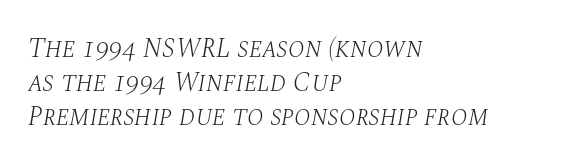
{"italic": "yes", "lean": "right", "slant_degrees": 10, "bold": "no", "underline": "no", "align": "left", "line_spacing": "normal", "line_spacing_ratio": 1.26, "letter_spacing": "normal", "letter_spacing_em": 0.0, "glyph_px": 27}
